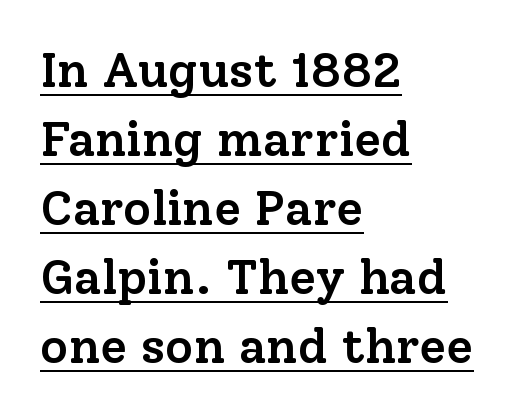
Q: Is the text bold? A: Semi-bold.
Q: Is the text italic (slanted)? A: No, it is upright.
Q: Is the typeface a serif or a sans-serif typeface? A: Serif.
Q: Is the text underlined? A: Yes.
Q: How is the paragraph aligned? A: Left-aligned.
Q: Is the spacing between letters normal or unusually wide? A: Normal.
Q: Is the spacing between lines tight, normal or loose? A: Normal.
Q: Width (condensed, normal, or wide)? A: Normal.
Q: Stroke contrast? A: Low.
Q: x-height? A: Medium.
Q: Monospaced? A: No.
